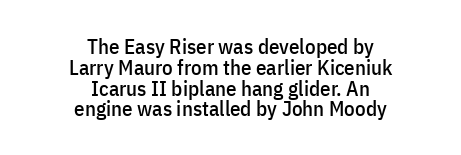
The passage is arranged like a title page — every line centered. The face used here is rendered with its standard letterfit. The axis of the letterforms is exactly vertical. Descenders are the only things crossing below the line. The rendering uses a small line-height, squeezing the rows.
